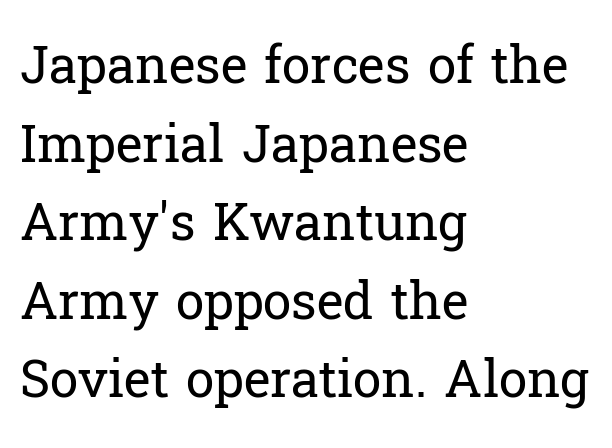
{"serif": "yes", "italic": "no", "bold": "no", "weight": "regular", "width": "normal", "stroke_contrast": "low", "x_height": "medium", "monospaced": "no", "underline": "no", "align": "left", "line_spacing": "normal", "line_spacing_ratio": 1.54, "letter_spacing": "normal", "letter_spacing_em": 0.0, "glyph_px": 51}
